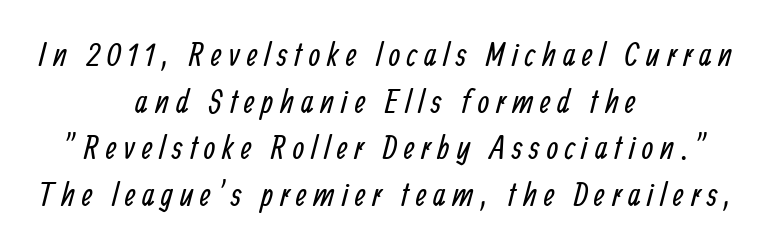
Beneath every word, the page is bare. Compared with a flush-left layout, this one balances lines on the center instead. Baseline-to-baseline distance is the conventional proportion of letter height. Stroke terminals: plain, sans-serif. Spacing verdict: proportional, widths tailored to each character. This is not heavy type; no bold has been used.
